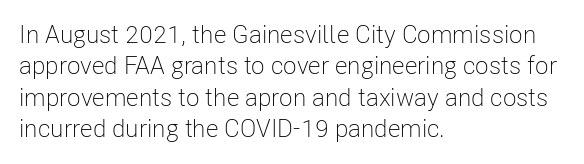
No letter is thick-stroked: the sample isn't bold. This is roman type, the default non-slanted kind. One glance says typical: line gaps are just what's usual. Plain, unruled lines of type. This sample is left-justified, so line endings fall wherever the words run out.
